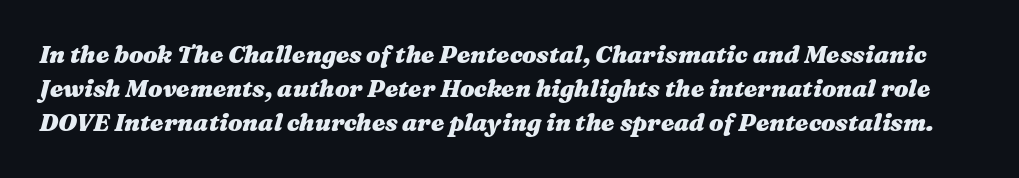
{"italic": "yes", "lean": "right", "slant_degrees": 16, "bold": "yes", "underline": "no", "line_spacing": "normal", "line_spacing_ratio": 1.42, "letter_spacing": "normal", "letter_spacing_em": 0.0, "glyph_px": 24}
